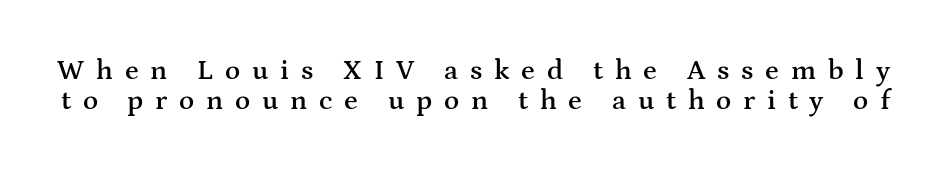
Q: Is the text bold? A: Semi-bold.
Q: Is the text italic (slanted)? A: No, it is upright.
Q: Is the typeface a serif or a sans-serif typeface? A: Serif.
Q: Is the text underlined? A: No.
Q: Is the spacing between letters normal or unusually wide? A: Unusually wide.
Q: Is the spacing between lines tight, normal or loose? A: Tight.
Q: Width (condensed, normal, or wide)? A: Wide.
Q: Stroke contrast? A: Medium.
Q: x-height? A: Medium.
Q: Monospaced? A: No.
